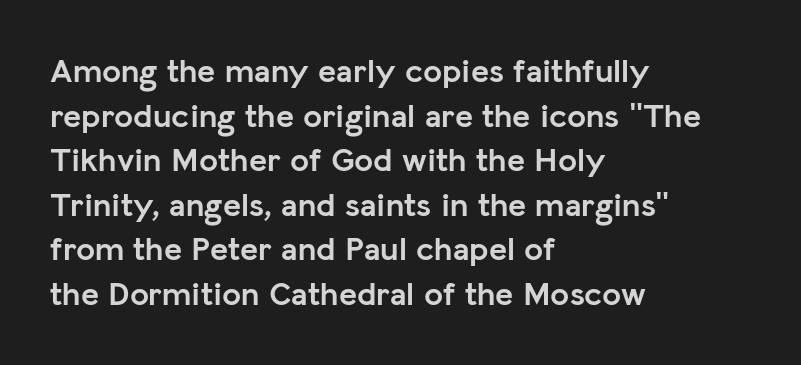
{"serif": "no", "italic": "no", "bold": "yes", "weight": "semibold", "width": "normal", "stroke_contrast": "low", "x_height": "medium", "monospaced": "no", "underline": "no", "align": "left", "line_spacing": "normal", "line_spacing_ratio": 1.31, "letter_spacing": "normal", "letter_spacing_em": 0.0, "glyph_px": 34}
